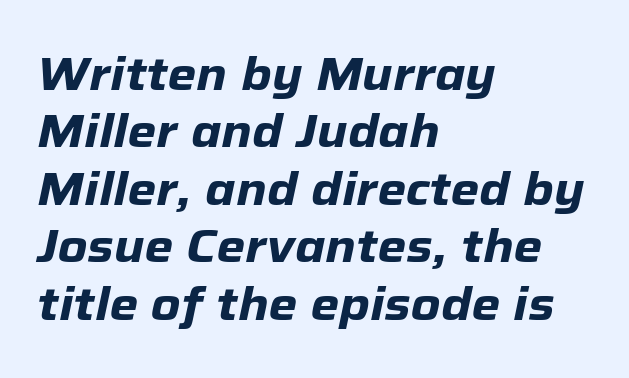
{"italic": "yes", "lean": "right", "slant_degrees": 12, "bold": "yes", "weight": "heavy", "width": "normal", "stroke_contrast": "low", "x_height": "medium", "monospaced": "no", "underline": "no", "align": "left", "line_spacing": "normal", "line_spacing_ratio": 1.25, "letter_spacing": "normal", "letter_spacing_em": 0.0, "glyph_px": 46}
